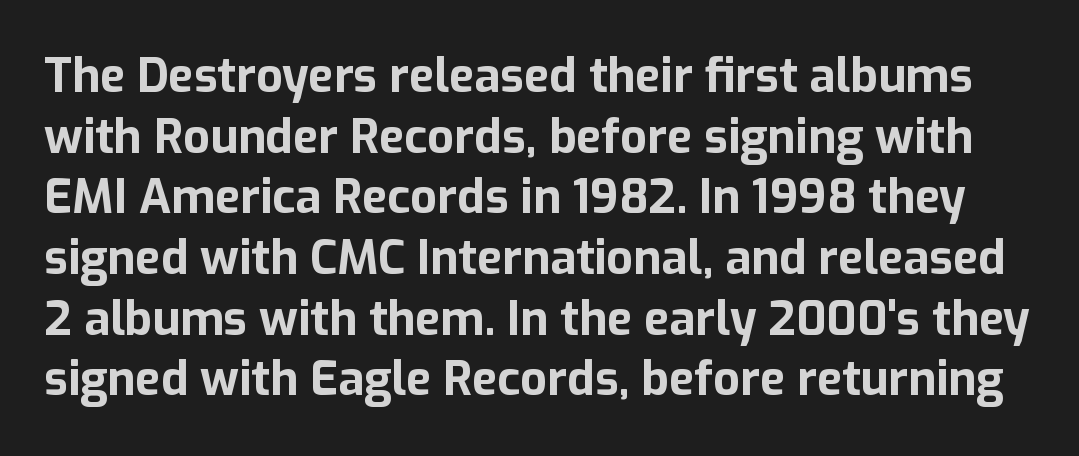
You can tell it's not italic because the verticals are truly vertical. What weight is shown? A full bold with thick strokes. A typesetter would call this proportional, since set widths differ per character. Quick note: interline space is typical. The words here are not underlined. Examine the stroke ends and you'll find no serifs.
